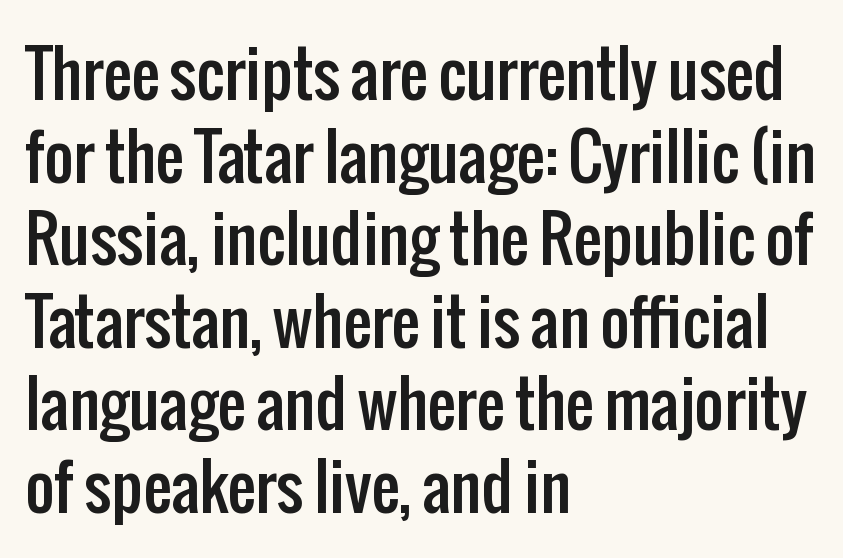
The compositor pushed each line to the left boundary. Each letter keeps its own natural width here, so spacing adapts to shape. Notice how descenders clear the ascenders below comfortably — that's standard leading. Is there any slant? The stems are plumb. Descenders hang freely into open space. The typeface chosen for these lines omits serifs.
